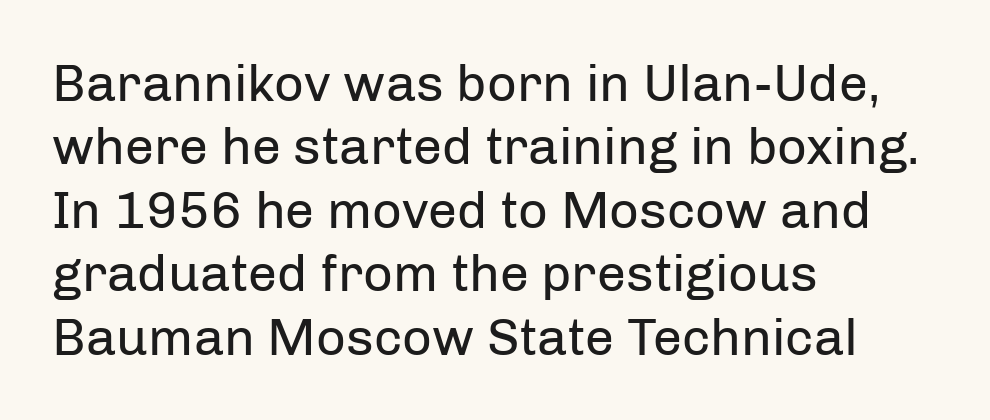
The image shows 52 px regular-weight sans-serif type, upright; set left-aligned, line spacing 1.22x, normal letter spacing, not underlined; low stroke contrast and a medium x-height.
